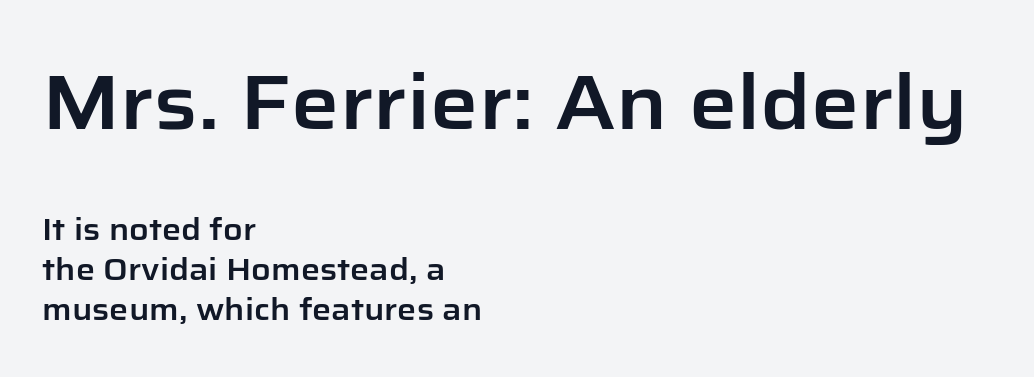
{"serif": "no", "italic": "no", "width": "normal", "stroke_contrast": "low", "x_height": "medium", "monospaced": "no", "underline": "no", "align": "left", "line_spacing": "normal", "line_spacing_ratio": 1.34, "letter_spacing": "normal", "letter_spacing_em": 0.0, "larger_block": "first", "size_ratio": 2.53, "glyph_px": 76}
